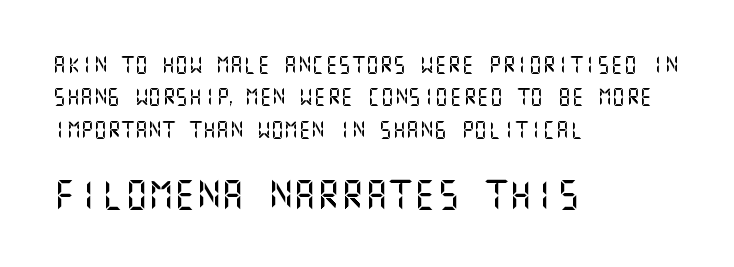
The image shows 30 px sans-serif type, upright; set left-aligned, loose line spacing (1.9x), normal letter spacing, not underlined; the second (bottom) block is 1.76x larger; medium stroke contrast and a large x-height.
